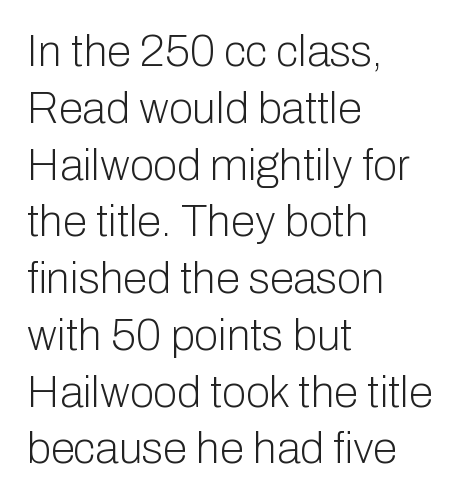
This is not heavy type; no bold has been used. The rendering shows plain stroke endings on the letterforms — a sans-serif design. Notice how descenders clear the ascenders below comfortably — that's standard leading. You could not count columns in this text — the font is proportionally spaced.
